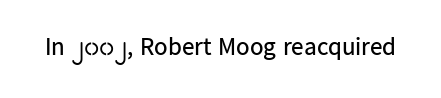
The image shows 25 px text type, upright; set normal letter spacing, not underlined.
